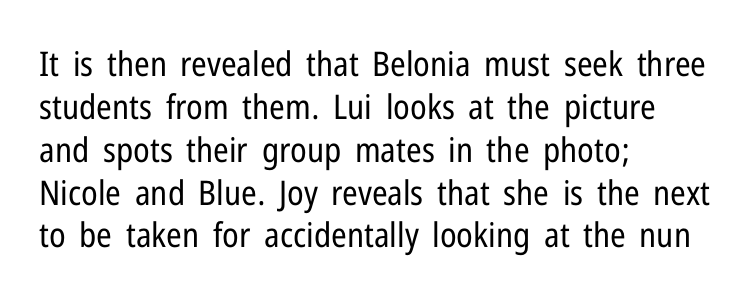
The image shows 34 px regular-weight, condensed sans-serif type, upright; set left-aligned, normal line spacing (1.26x), normal letter spacing, not underlined; low stroke contrast and a medium x-height.
